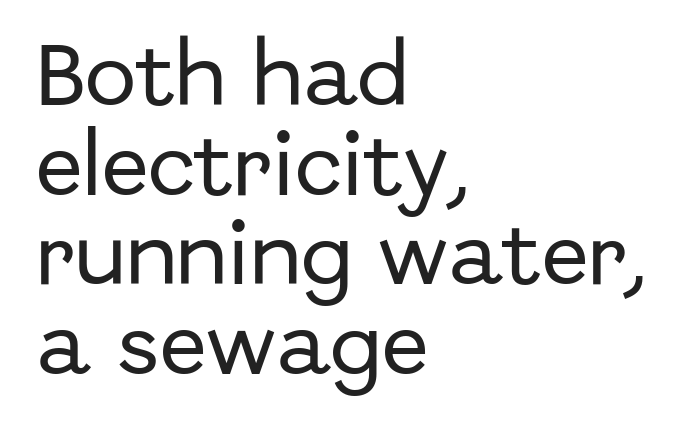
Q: Is the text italic (slanted)? A: No, it is upright.
Q: Is the typeface a serif or a sans-serif typeface? A: Sans-serif.
Q: Is the text underlined? A: No.
Q: How is the paragraph aligned? A: Left-aligned.
Q: Is the spacing between letters normal or unusually wide? A: Normal.
Q: Is the spacing between lines tight, normal or loose? A: Normal.
Q: Width (condensed, normal, or wide)? A: Normal.
Q: Stroke contrast? A: Low.
Q: x-height? A: Medium.
Q: Monospaced? A: No.
